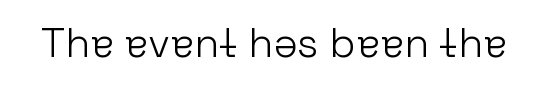
The image shows 41 px light sans-serif type, upright; set normal letter spacing, not underlined; low stroke contrast and a medium x-height.
